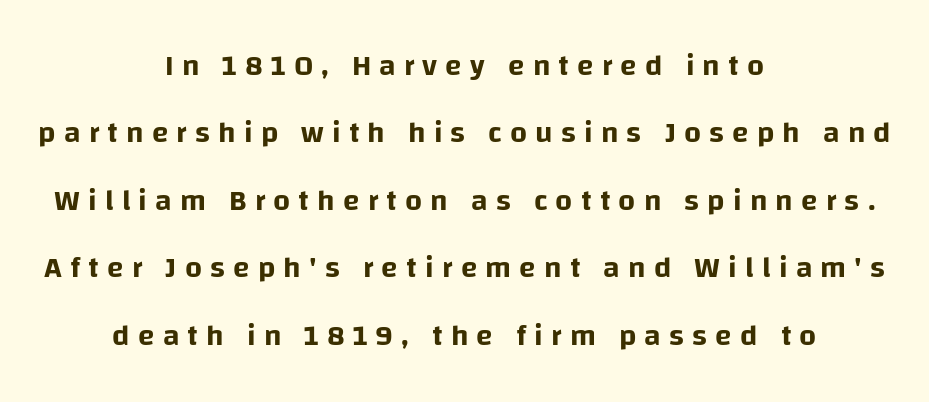
The image shows 30 px sans-serif type, upright; set centered, loose line spacing (2.25x), unusually wide letter spacing (+0.27 em), not underlined; low stroke contrast and a large x-height.
